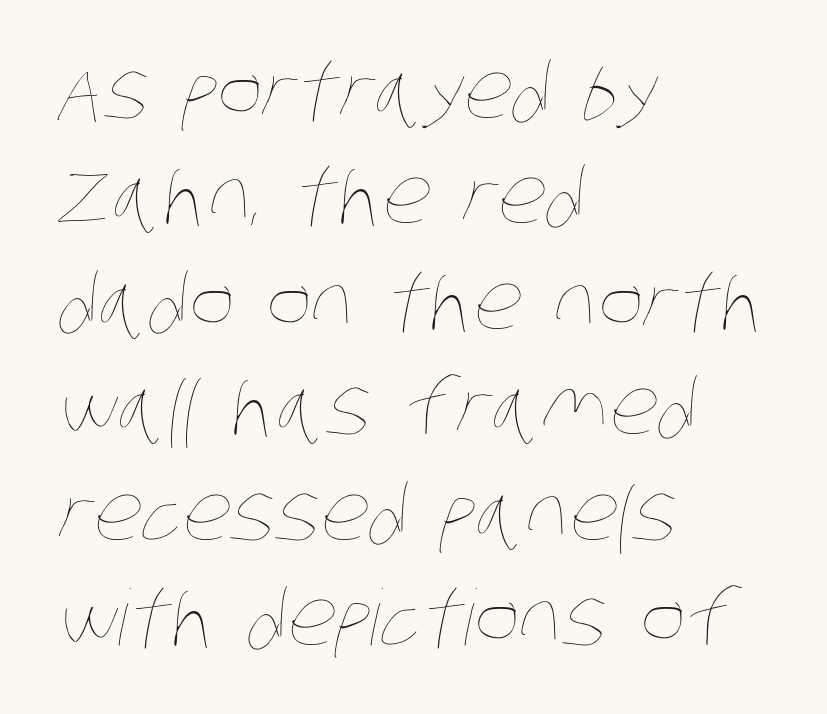
{"bold": "no", "weight": "thin", "width": "condensed", "stroke_contrast": "low", "x_height": "large", "monospaced": "no", "underline": "no", "align": "left", "line_spacing": "normal", "line_spacing_ratio": 1.37, "letter_spacing": "normal", "letter_spacing_em": 0.0, "glyph_px": 77}
